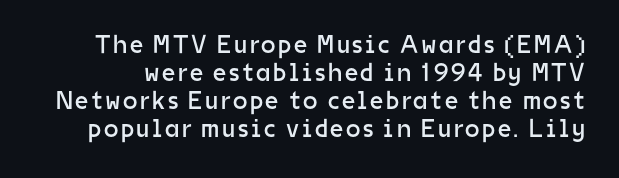
{"italic": "no", "bold": "no", "underline": "no", "line_spacing": "tight", "line_spacing_ratio": 1.08, "glyph_px": 26}
